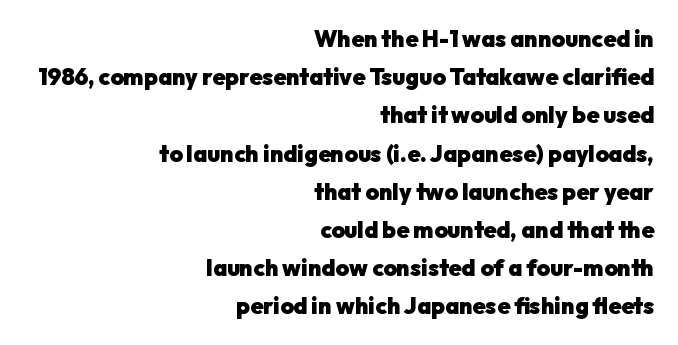
Q: Is the text bold? A: Yes.
Q: Is the text italic (slanted)? A: No, it is upright.
Q: Is the text underlined? A: No.
Q: How is the paragraph aligned? A: Right-aligned.
Q: Is the spacing between letters normal or unusually wide? A: Normal.
Q: Is the spacing between lines tight, normal or loose? A: Normal.
